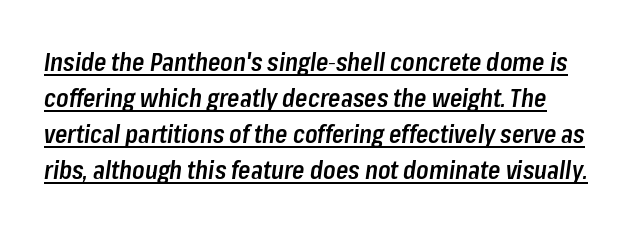
Q: Is the text bold? A: Semi-bold.
Q: Is the text italic (slanted)? A: Yes, it leans right by about 8 degrees.
Q: Is the text underlined? A: Yes.
Q: Is the spacing between letters normal or unusually wide? A: Normal.
Q: Is the spacing between lines tight, normal or loose? A: Normal.
